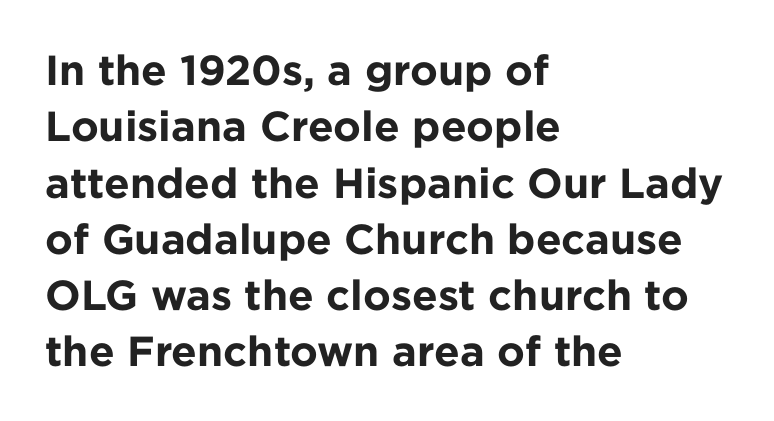
The image shows 42 px bold sans-serif type, upright; set left-aligned, normal line spacing (1.34x), normal letter spacing, not underlined; low stroke contrast and a medium x-height.
